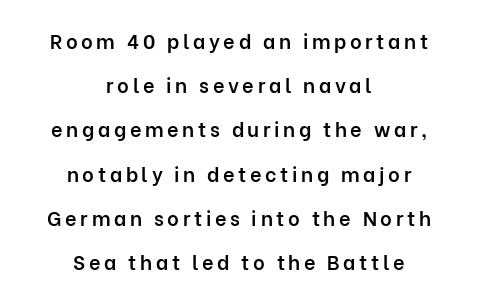
The image shows 20 px text type, upright; set centered, loose line spacing (2.21x), not underlined.
